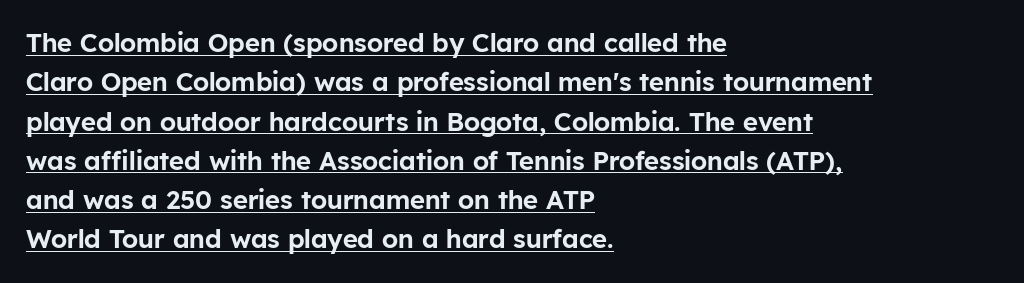
Q: Is the text italic (slanted)? A: No, it is upright.
Q: Is the text underlined? A: Yes.
Q: How is the paragraph aligned? A: Left-aligned.
Q: Is the spacing between letters normal or unusually wide? A: Normal.
Q: Is the spacing between lines tight, normal or loose? A: Normal.
